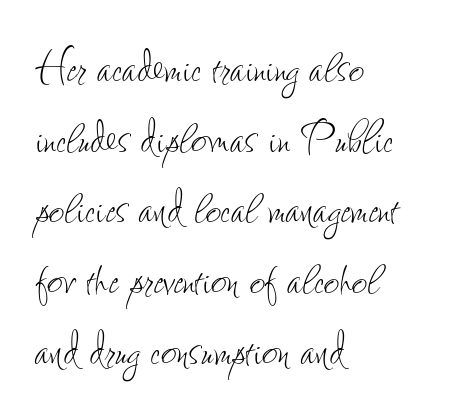
Q: Is the text bold? A: No.
Q: Is the text italic (slanted)? A: Yes.
Q: Is the text underlined? A: No.
Q: How is the paragraph aligned? A: Left-aligned.
Q: Is the spacing between letters normal or unusually wide? A: Normal.
Q: Is the spacing between lines tight, normal or loose? A: Normal.
Q: Width (condensed, normal, or wide)? A: Condensed.
Q: Stroke contrast? A: Low.
Q: x-height? A: Small.
Q: Monospaced? A: No.
